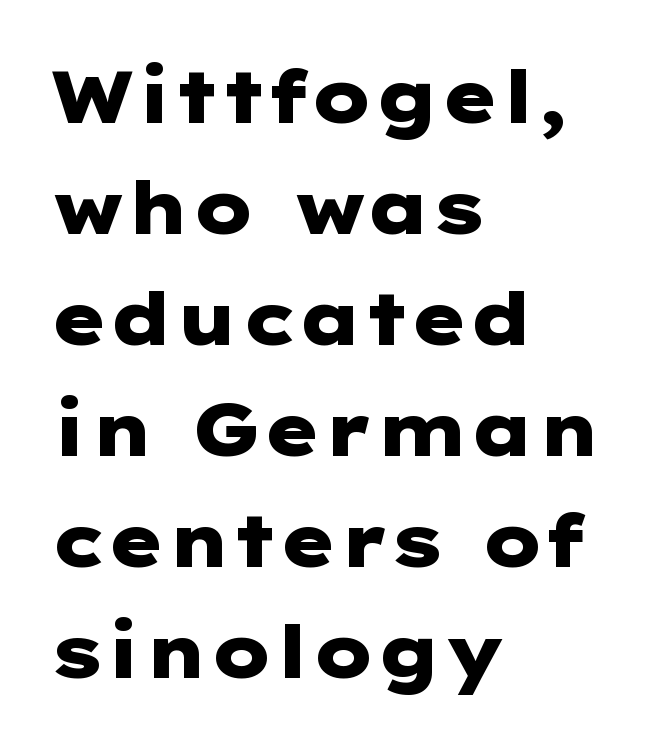
Q: Is the text bold? A: Yes.
Q: Is the text italic (slanted)? A: No, it is upright.
Q: Is the typeface a serif or a sans-serif typeface? A: Sans-serif.
Q: Is the text underlined? A: No.
Q: How is the paragraph aligned? A: Left-aligned.
Q: Is the spacing between letters normal or unusually wide? A: Normal.
Q: Is the spacing between lines tight, normal or loose? A: Normal.
Q: Width (condensed, normal, or wide)? A: Wide.
Q: Stroke contrast? A: Low.
Q: x-height? A: Medium.
